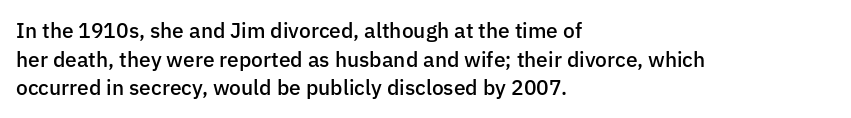
This sample uses an upright cut, with every glyph sitting square on the baseline. Moderately thickened strokes mark this as semibold type. Short note: letters normally spaced. A typesetter would call this leading conventional body-copy spacing. Just letters on the line, the space beneath them empty. Casual observation: everything's shoved over to the left.
